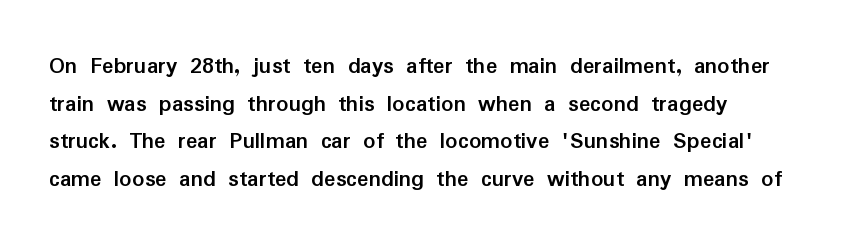
Heavy, bold letterforms. Quick note: underline off. The space between consecutive lines is moderate. This is roman type, the default non-slanted kind. The compositor pushed each line to the left boundary.
